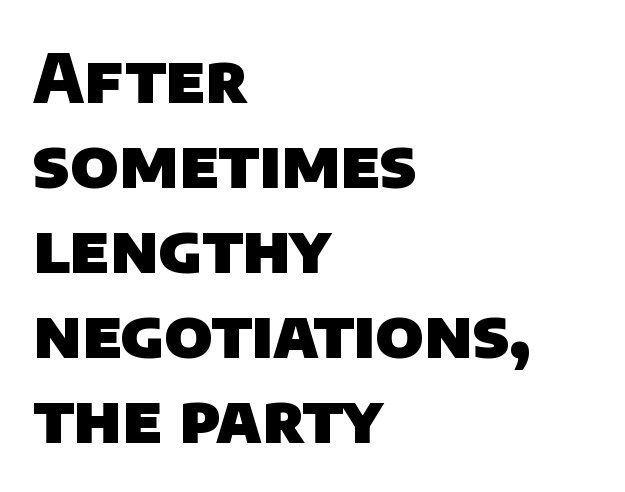
{"serif": "no", "bold": "yes", "weight": "heavy", "width": "normal", "stroke_contrast": "low", "x_height": "large", "monospaced": "no", "underline": "no", "align": "left", "line_spacing": "normal", "line_spacing_ratio": 1.27, "letter_spacing": "normal", "letter_spacing_em": 0.0, "glyph_px": 67}
